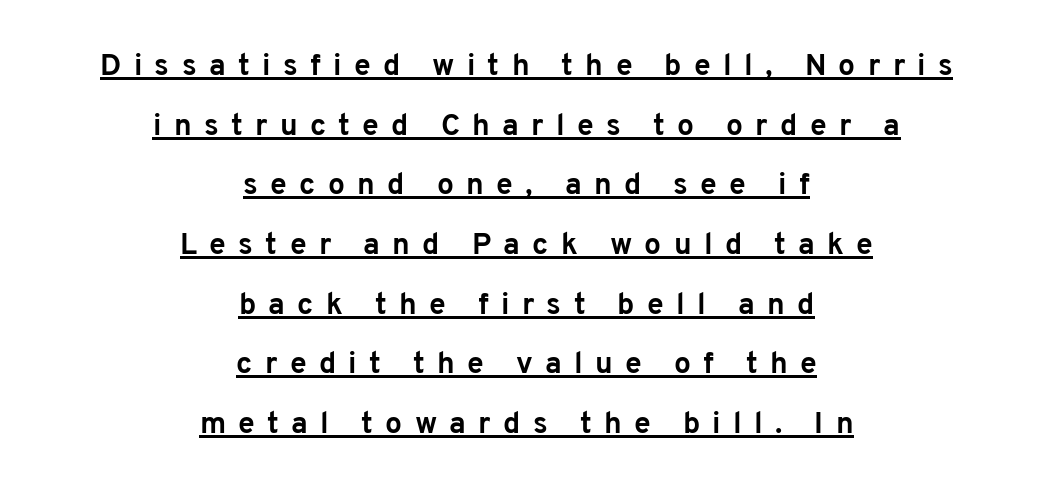
Q: Is the text bold? A: Yes.
Q: Is the text italic (slanted)? A: No, it is upright.
Q: Is the typeface a serif or a sans-serif typeface? A: Sans-serif.
Q: Is the text underlined? A: Yes.
Q: How is the paragraph aligned? A: Centered.
Q: Is the spacing between letters normal or unusually wide? A: Unusually wide.
Q: Is the spacing between lines tight, normal or loose? A: Loose.
Q: Width (condensed, normal, or wide)? A: Normal.
Q: Stroke contrast? A: Low.
Q: x-height? A: Medium.
Q: Monospaced? A: No.
